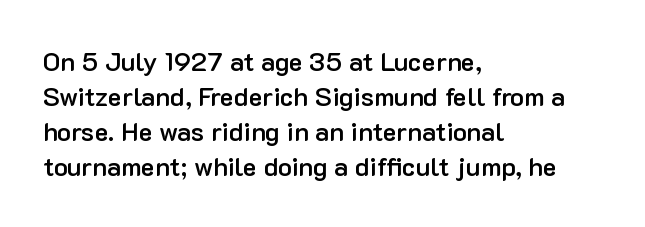
Tracking here is standard; glyphs follow each other at the usual distance. Posture: vertical. This block has exactly the height ordinary leading produces. On the weight axis this lands at semibold, roughly 600. Underline: absent. The rag falls on the right side of this text block.
